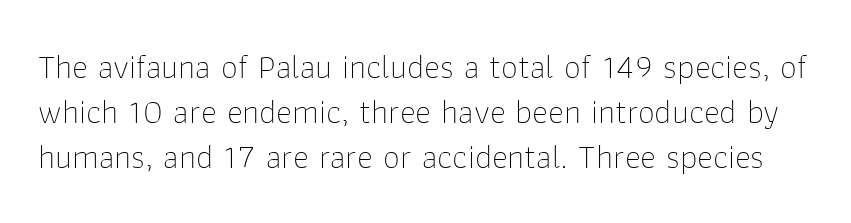
Q: Is the text bold? A: No.
Q: Is the text italic (slanted)? A: No, it is upright.
Q: Is the typeface a serif or a sans-serif typeface? A: Sans-serif.
Q: Is the text underlined? A: No.
Q: Is the spacing between letters normal or unusually wide? A: Normal.
Q: Is the spacing between lines tight, normal or loose? A: Normal.
Q: Width (condensed, normal, or wide)? A: Normal.
Q: Stroke contrast? A: Low.
Q: x-height? A: Medium.
Q: Monospaced? A: No.
